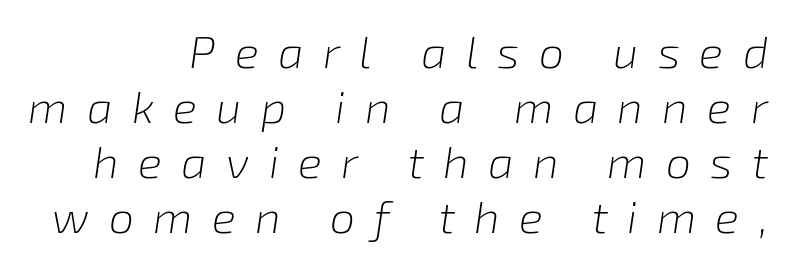
The image shows 45 px light type, italic (leaning right); set right-aligned, line spacing 1.22x, unusually wide letter spacing (+0.43 em), not underlined; low stroke contrast and a medium x-height.
